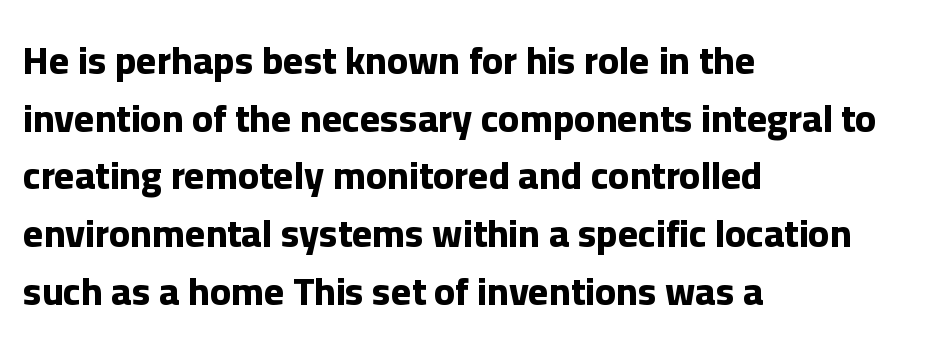
{"serif": "no", "italic": "no", "bold": "yes", "weight": "bold", "width": "normal", "stroke_contrast": "low", "x_height": "medium", "monospaced": "no", "underline": "no", "align": "left", "line_spacing": "normal", "line_spacing_ratio": 1.48, "letter_spacing": "normal", "letter_spacing_em": 0.0, "glyph_px": 39}
